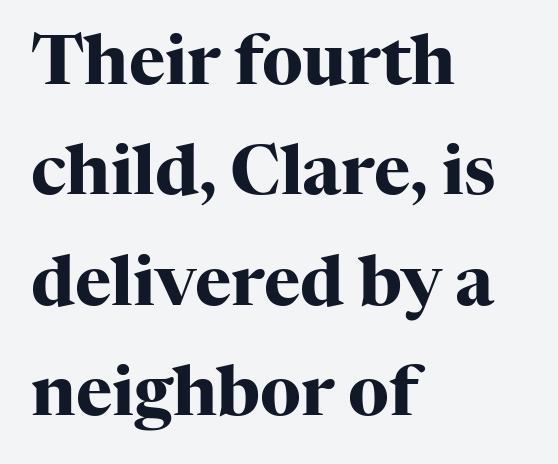
The image shows 69 px heavy serif type, upright; set left-aligned, normal line spacing (1.6x), normal letter spacing, not underlined; high stroke contrast and a medium x-height.
